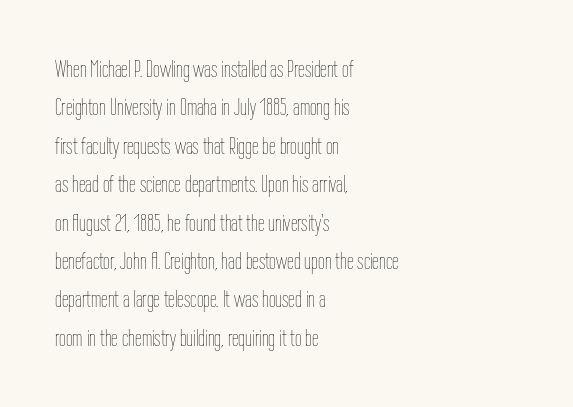
Q: Is the text bold? A: No.
Q: Is the text italic (slanted)? A: No, it is upright.
Q: Is the text underlined? A: No.
Q: How is the paragraph aligned? A: Left-aligned.
Q: Is the spacing between letters normal or unusually wide? A: Normal.
Q: Is the spacing between lines tight, normal or loose? A: Normal.
